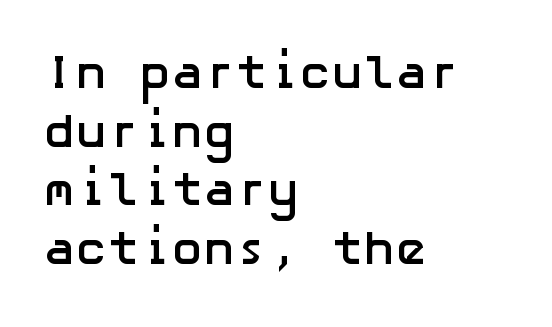
Q: Is the text bold? A: Yes.
Q: Is the text italic (slanted)? A: No, it is upright.
Q: Is the typeface a serif or a sans-serif typeface? A: Sans-serif.
Q: Is the text underlined? A: No.
Q: How is the paragraph aligned? A: Left-aligned.
Q: Is the spacing between letters normal or unusually wide? A: Normal.
Q: Width (condensed, normal, or wide)? A: Normal.
Q: Stroke contrast? A: Low.
Q: x-height? A: Medium.
